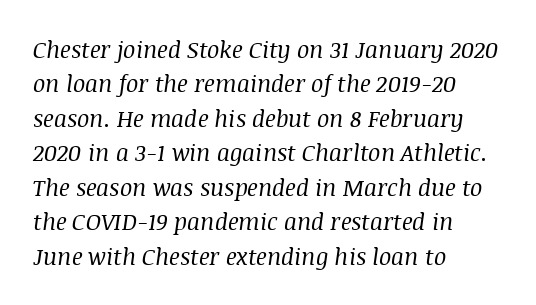
The image shows 23 px text type, italic (leaning right); set left-aligned, normal line spacing (1.5x), normal letter spacing, not underlined.
